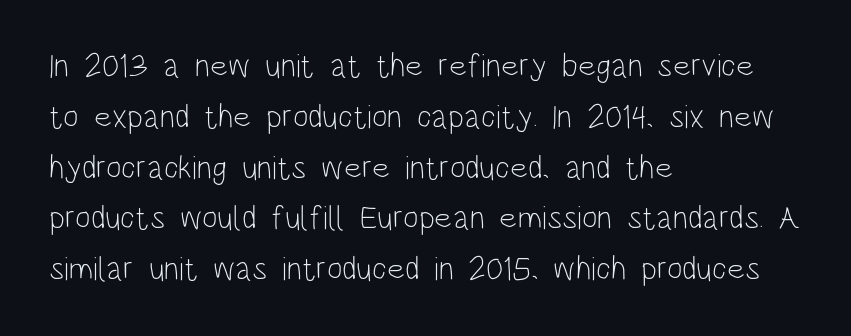
Caption: standard tracking, unaltered. Baseline-to-baseline distance is the conventional proportion of letter height. Type without underlining. The letters carry no serifs — their stems end cleanly without finishing strokes.
